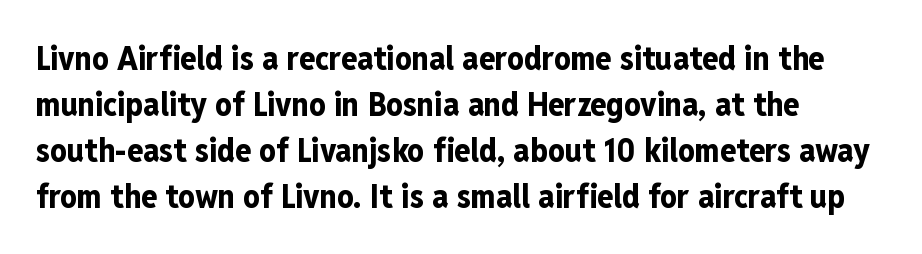
The image shows 33 px bold, condensed sans-serif type, upright; set left-aligned, normal line spacing (1.39x), normal letter spacing, not underlined; low stroke contrast and a medium x-height.
